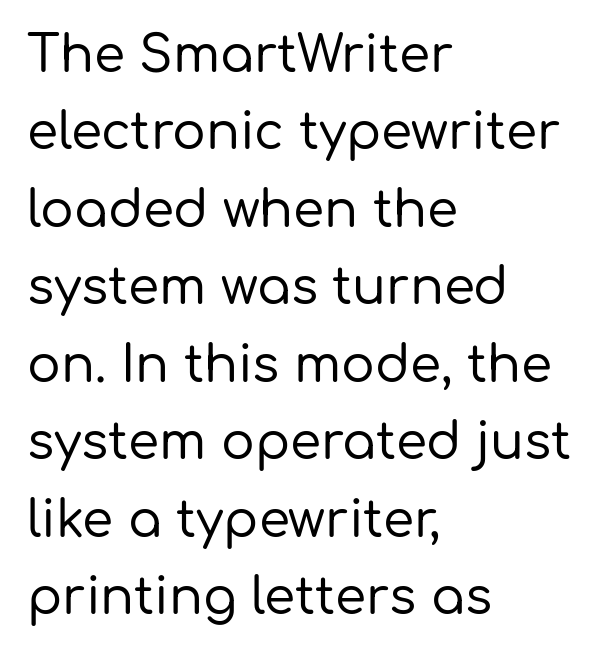
The image shows 50 px sans-serif type, upright; set left-aligned, normal line spacing (1.55x), normal letter spacing, not underlined; low stroke contrast and a medium x-height.
